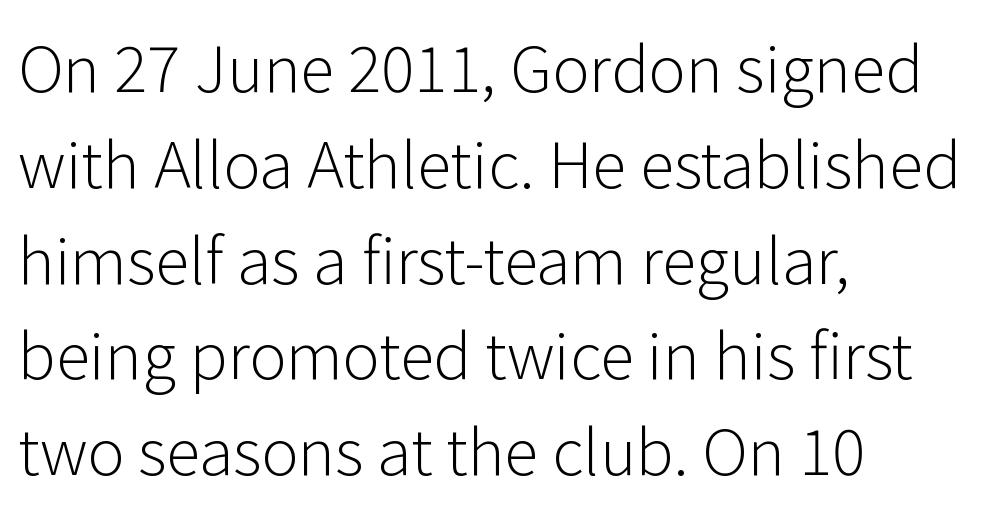
Q: Is the text bold? A: No.
Q: Is the text italic (slanted)? A: No, it is upright.
Q: Is the typeface a serif or a sans-serif typeface? A: Sans-serif.
Q: Is the text underlined? A: No.
Q: How is the paragraph aligned? A: Left-aligned.
Q: Is the spacing between letters normal or unusually wide? A: Normal.
Q: Is the spacing between lines tight, normal or loose? A: Normal.
Q: Width (condensed, normal, or wide)? A: Normal.
Q: Stroke contrast? A: Low.
Q: x-height? A: Medium.
Q: Monospaced? A: No.
